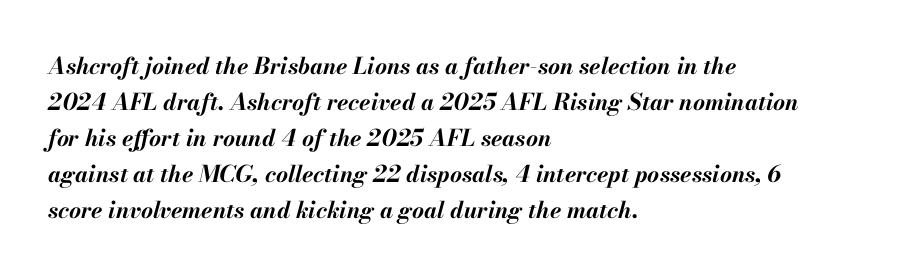
The image shows 23 px bold type, italic (leaning right); set left-aligned, normal line spacing (1.57x), normal letter spacing, not underlined.
